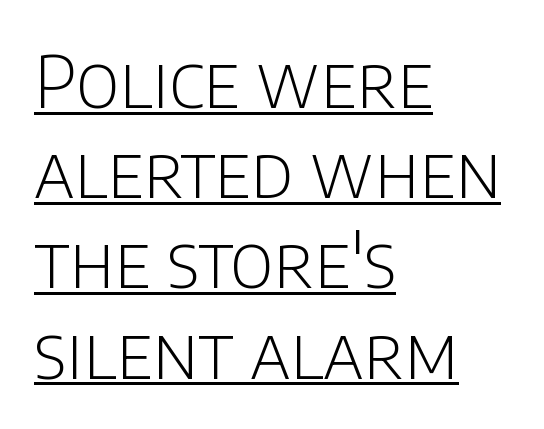
The string is rendered with underlining switched on. Typographically, this falls in the sans-serif category. Line spacing here is normal. Italic: no, the glyphs are upright roman. The line texture is even and compact thanks to regular tracking.
